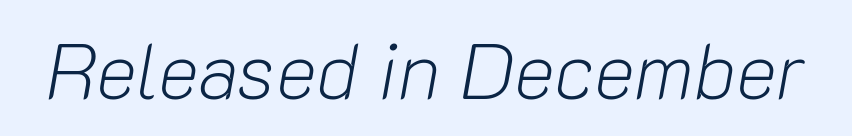
The image shows 78 px light type, italic (leaning right); set normal letter spacing, not underlined; low stroke contrast and a medium x-height.
